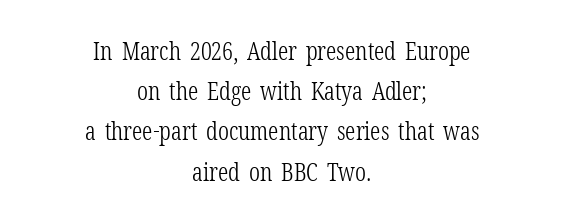
These glyphs show unthickened strokes, regular width or finer. Between one letter and the next there's only the usual sliver of space. Notice how the stems are strictly vertical — no italics here. A centered setting, common on invitations and titles, is used for this passage. Whoever set this chose a conventional vertical rhythm.
